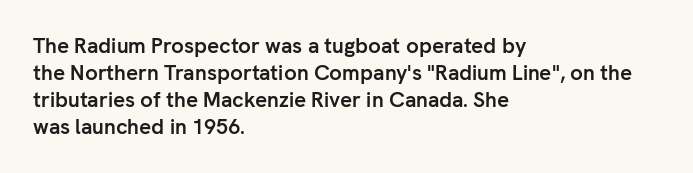
{"italic": "no", "bold": "yes", "underline": "no", "align": "left", "line_spacing": "normal", "line_spacing_ratio": 1.28, "letter_spacing": "normal", "letter_spacing_em": 0.0, "glyph_px": 21}
